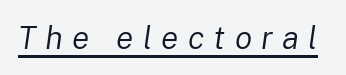
Q: Is the text bold? A: No.
Q: Is the text italic (slanted)? A: Yes, it leans right by about 8 degrees.
Q: Is the text underlined? A: Yes.
Q: Is the spacing between letters normal or unusually wide? A: Unusually wide.
Q: Width (condensed, normal, or wide)? A: Normal.
Q: Stroke contrast? A: Low.
Q: x-height? A: Medium.
Q: Monospaced? A: No.
